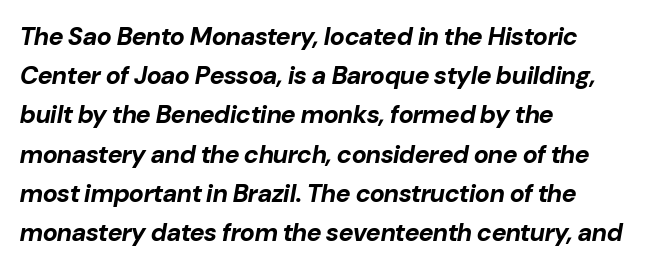
The image shows 25 px bold type, italic (leaning right); set left-aligned, normal line spacing (1.57x), normal letter spacing, not underlined.
